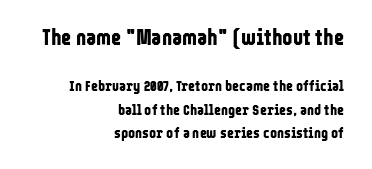
Q: Is the text bold? A: Yes.
Q: Is the text italic (slanted)? A: No, it is upright.
Q: Is the text underlined? A: No.
Q: How is the paragraph aligned? A: Right-aligned.
Q: Is the spacing between letters normal or unusually wide? A: Normal.
Q: Is the spacing between lines tight, normal or loose? A: Normal.
Q: Which block of text is set in a larger size, the first (top) or the second (bottom)? A: The first (top) one.
